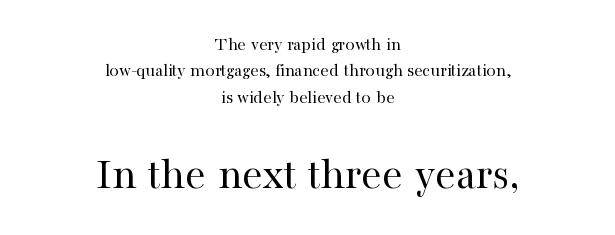
The image shows 47 px regular-weight serif type, upright; set centered, normal line spacing (1.39x), normal letter spacing, not underlined; the second (bottom) block is 2.47x larger; high stroke contrast and a medium x-height.
